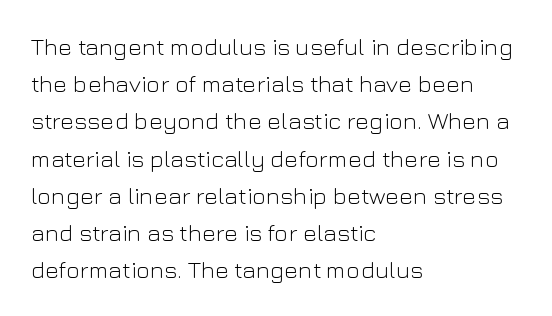
Ordinary non-slanted type is in use. This sample uses plain, unmodified letter spacing. Has an underline been added? It has not. The designer left line spacing at the default. The cut favours lightness, reaching ordinary text weight at its darkest. Layout note: lines flush left.
